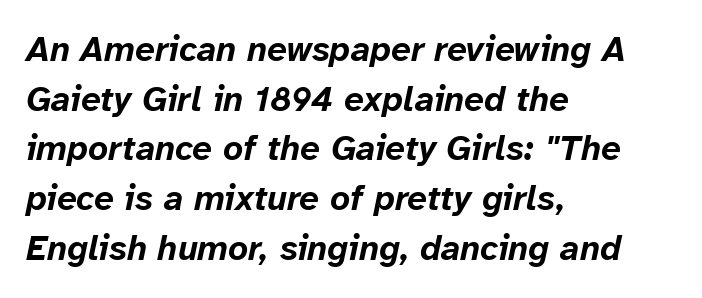
The image shows 35 px bold type, italic (leaning right); set left-aligned, normal line spacing (1.42x), normal letter spacing, not underlined; low stroke contrast and a medium x-height.
